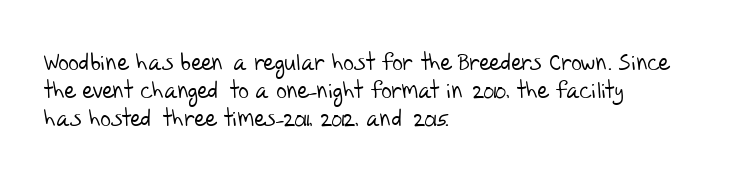
{"bold": "no", "underline": "no", "align": "left", "line_spacing_ratio": 1.21, "letter_spacing": "normal", "letter_spacing_em": 0.0, "glyph_px": 23}
